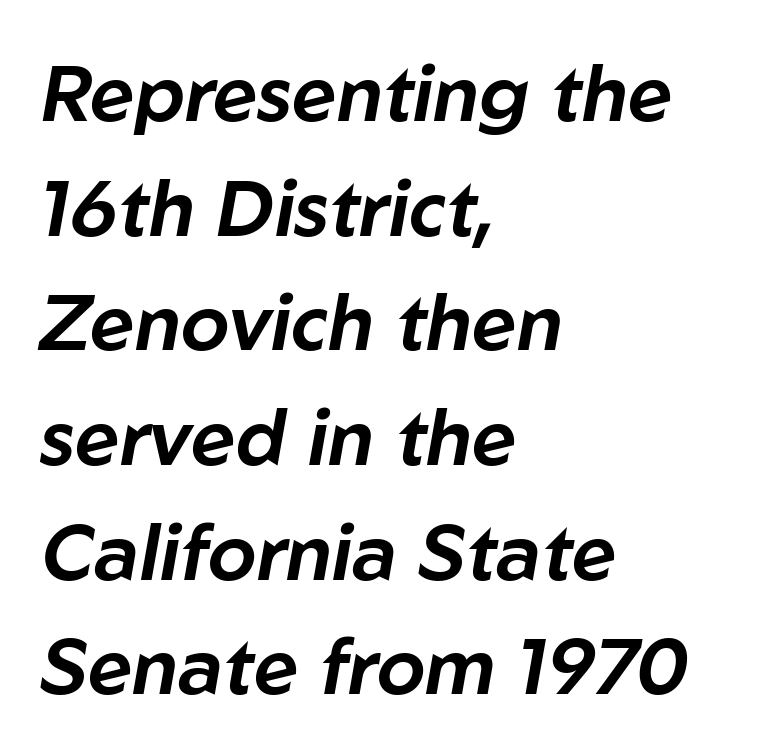
Q: Is the text italic (slanted)? A: Yes, it leans right by about 10 degrees.
Q: Is the text underlined? A: No.
Q: How is the paragraph aligned? A: Left-aligned.
Q: Is the spacing between letters normal or unusually wide? A: Normal.
Q: Is the spacing between lines tight, normal or loose? A: Normal.
Q: Width (condensed, normal, or wide)? A: Normal.
Q: Stroke contrast? A: Low.
Q: x-height? A: Medium.
Q: Monospaced? A: No.
